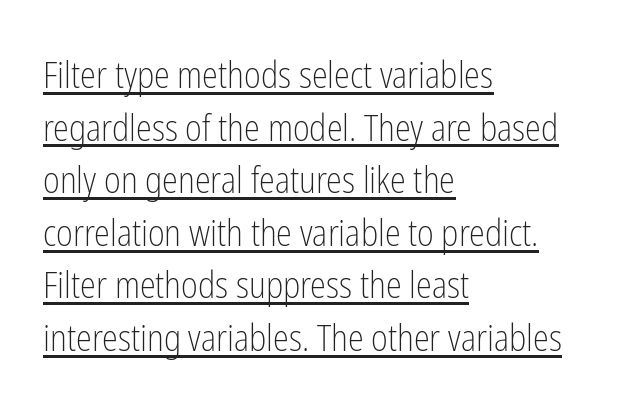
This sample uses an upright cut, with every glyph sitting square on the baseline. The horizontal fit of the characters is conventional and even. If you drew a ruler down the left edge, every line would touch it. You could not count columns in this text — the font is proportionally spaced. I'd call this a sans setting — the letters go barefoot. The lines sit at an ordinary, default distance from one another.
